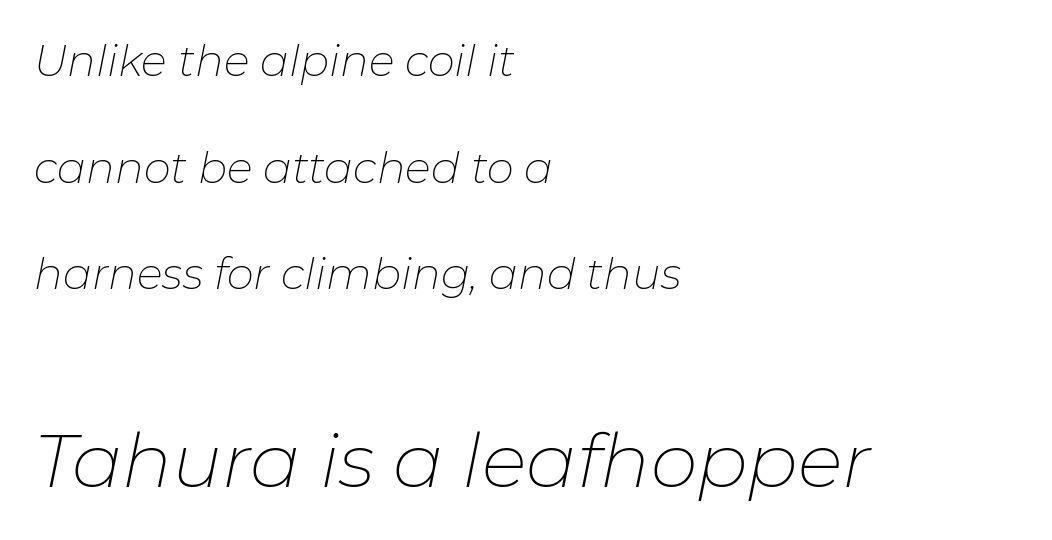
Q: Is the text bold? A: No.
Q: Is the text italic (slanted)? A: Yes, it leans right by about 11 degrees.
Q: Is the text underlined? A: No.
Q: How is the paragraph aligned? A: Left-aligned.
Q: Is the spacing between letters normal or unusually wide? A: Normal.
Q: Is the spacing between lines tight, normal or loose? A: Loose.
Q: Which block of text is set in a larger size, the first (top) or the second (bottom)? A: The second (bottom) one.
Q: Width (condensed, normal, or wide)? A: Normal.
Q: Stroke contrast? A: Low.
Q: x-height? A: Medium.
Q: Monospaced? A: No.
